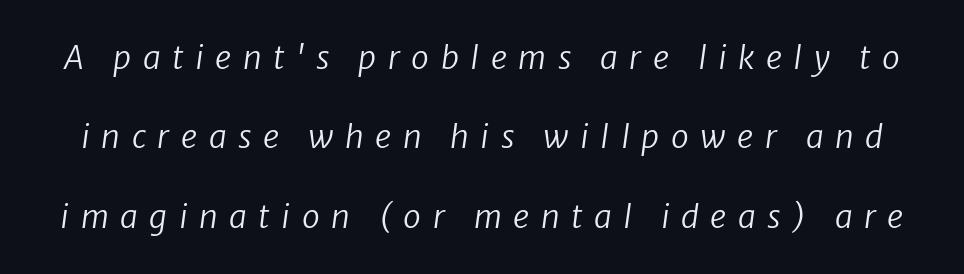
{"italic": "yes", "lean": "right", "slant_degrees": 8, "bold": "no", "weight": "regular", "width": "normal", "stroke_contrast": "low", "x_height": "medium", "monospaced": "no", "underline": "no", "line_spacing": "loose", "line_spacing_ratio": 2.48, "letter_spacing": "wide", "letter_spacing_em": 0.36, "glyph_px": 32}
